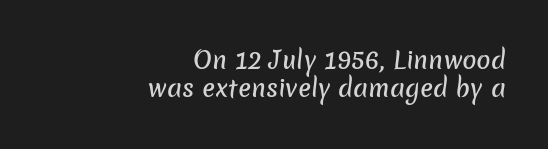
Q: Is the text underlined? A: No.
Q: How is the paragraph aligned? A: Right-aligned.
Q: Is the spacing between letters normal or unusually wide? A: Normal.
